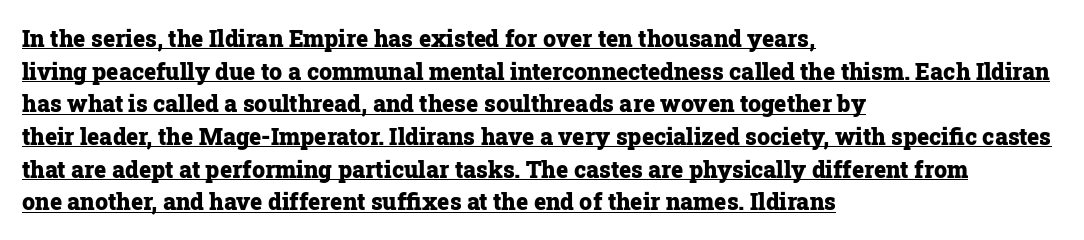
The lettering is marked with a stroke running underneath it. Chunky letters — that's bold for sure. The horizontal fit of the characters is conventional and even. Notice how descenders clear the ascenders below comfortably — that's standard leading. Designer's note — italics off, roman on. Visually the block forms a straight wall on the left and a jagged coastline on the right.
